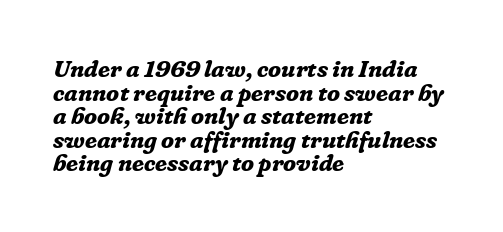
Q: Is the text bold? A: Yes.
Q: Is the text italic (slanted)? A: Yes, it leans right by about 16 degrees.
Q: Is the text underlined? A: No.
Q: How is the paragraph aligned? A: Left-aligned.
Q: Is the spacing between letters normal or unusually wide? A: Normal.
Q: Is the spacing between lines tight, normal or loose? A: Tight.
